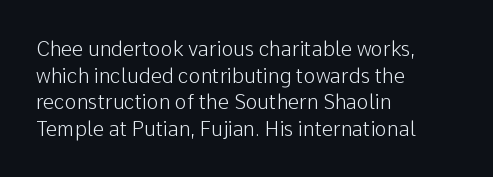
{"italic": "no", "bold": "no", "underline": "no", "align": "left", "line_spacing": "normal", "line_spacing_ratio": 1.33, "letter_spacing": "normal", "letter_spacing_em": 0.0, "glyph_px": 20}
